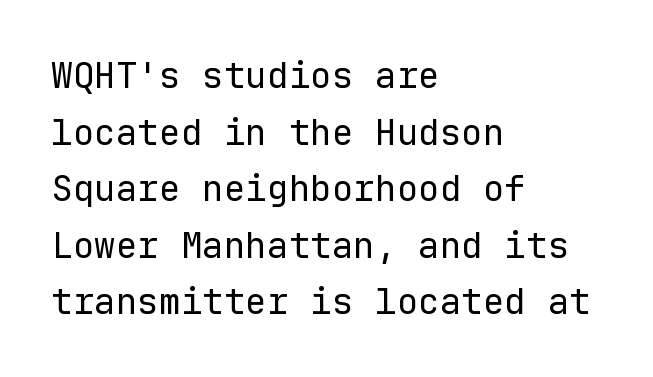
{"serif": "no", "italic": "no", "bold": "no", "weight": "regular", "width": "normal", "stroke_contrast": "low", "x_height": "medium", "monospaced": "yes", "underline": "no", "align": "left", "line_spacing": "normal", "line_spacing_ratio": 1.57, "letter_spacing": "normal", "letter_spacing_em": 0.0, "glyph_px": 36}
